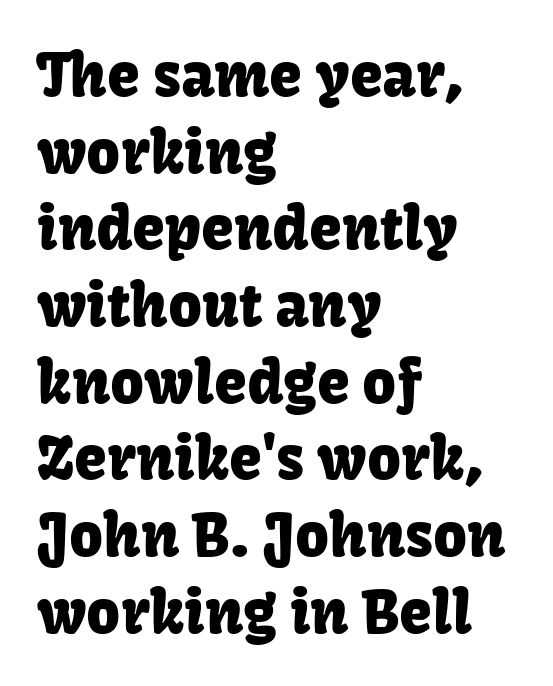
These lines are rendered in a variable-pitch font. The area under the type is left untouched. This rendering uses left alignment, leaving the right contour irregular. Caption: standard tracking, unaltered. Line spacing here is normal. Classification — sans serif.
